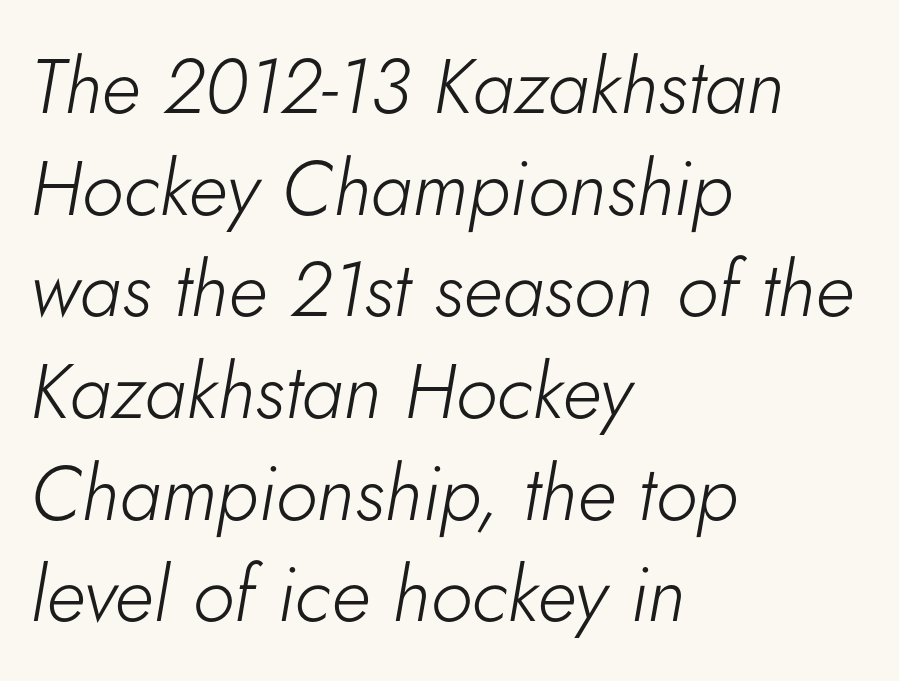
The image shows 77 px light type, italic (leaning right); set left-aligned, normal line spacing (1.32x), normal letter spacing, not underlined; low stroke contrast and a small x-height.
